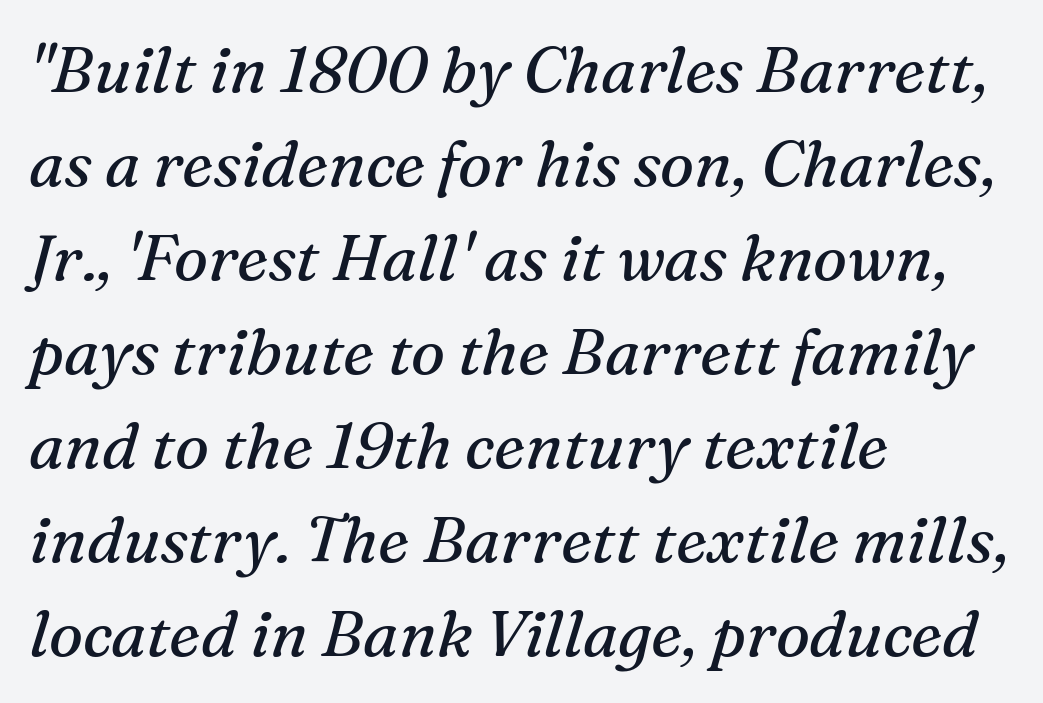
The image shows 64 px regular-weight serif type, italic (leaning right); set left-aligned, normal line spacing (1.47x), normal letter spacing, not underlined; medium stroke contrast and a medium x-height.
